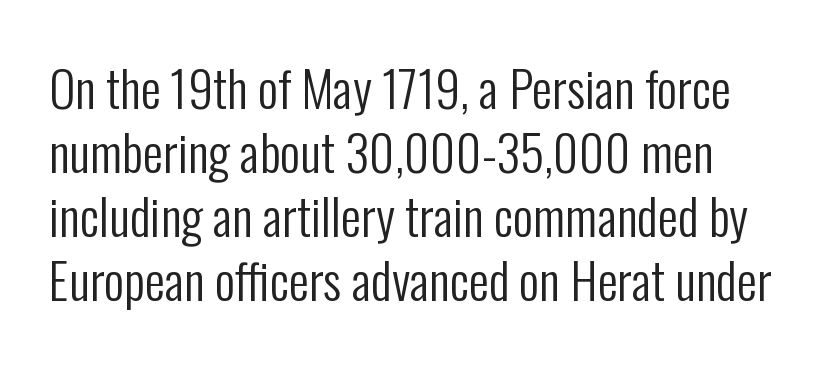
Q: Is the text bold? A: No.
Q: Is the text italic (slanted)? A: No, it is upright.
Q: Is the typeface a serif or a sans-serif typeface? A: Sans-serif.
Q: Is the text underlined? A: No.
Q: How is the paragraph aligned? A: Left-aligned.
Q: Is the spacing between letters normal or unusually wide? A: Normal.
Q: Is the spacing between lines tight, normal or loose? A: Normal.
Q: Width (condensed, normal, or wide)? A: Condensed.
Q: Stroke contrast? A: Low.
Q: x-height? A: Medium.
Q: Monospaced? A: No.
